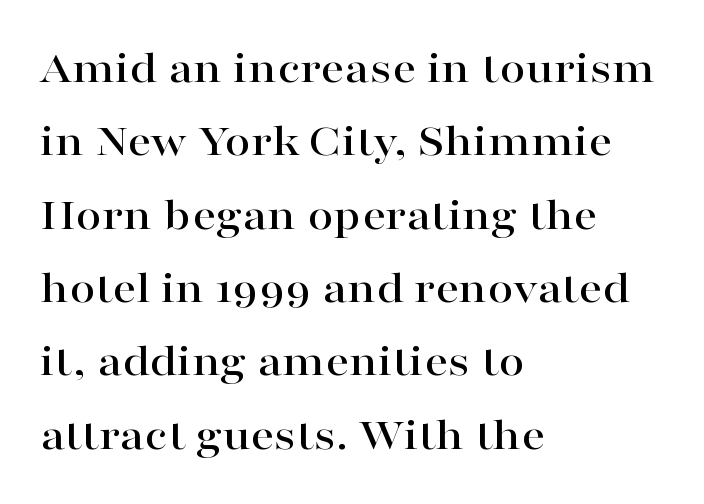
Q: Is the text italic (slanted)? A: No, it is upright.
Q: Is the typeface a serif or a sans-serif typeface? A: Serif.
Q: Is the text underlined? A: No.
Q: How is the paragraph aligned? A: Left-aligned.
Q: Is the spacing between letters normal or unusually wide? A: Normal.
Q: Is the spacing between lines tight, normal or loose? A: Normal.
Q: Width (condensed, normal, or wide)? A: Wide.
Q: Stroke contrast? A: High.
Q: x-height? A: Medium.
Q: Monospaced? A: No.
